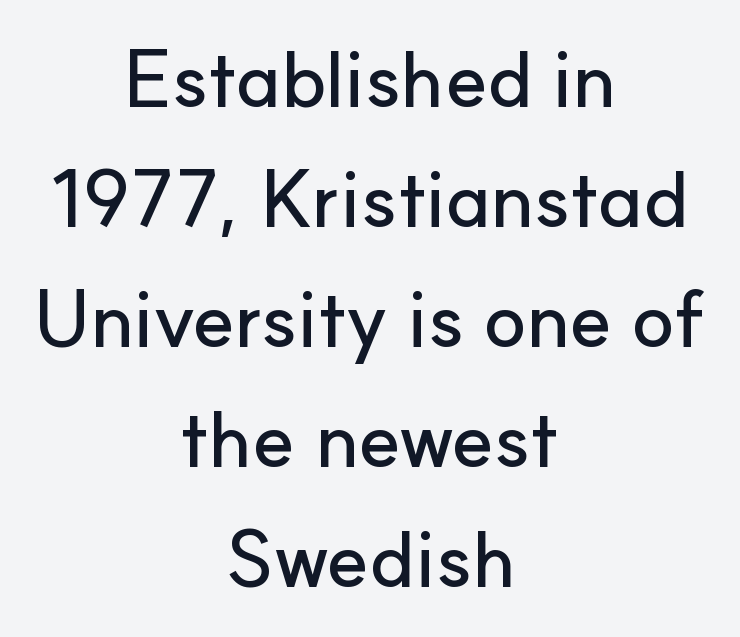
Q: Is the text italic (slanted)? A: No, it is upright.
Q: Is the typeface a serif or a sans-serif typeface? A: Sans-serif.
Q: Is the text underlined? A: No.
Q: How is the paragraph aligned? A: Centered.
Q: Is the spacing between letters normal or unusually wide? A: Normal.
Q: Is the spacing between lines tight, normal or loose? A: Normal.
Q: Width (condensed, normal, or wide)? A: Normal.
Q: Stroke contrast? A: Low.
Q: x-height? A: Small.
Q: Monospaced? A: No.
